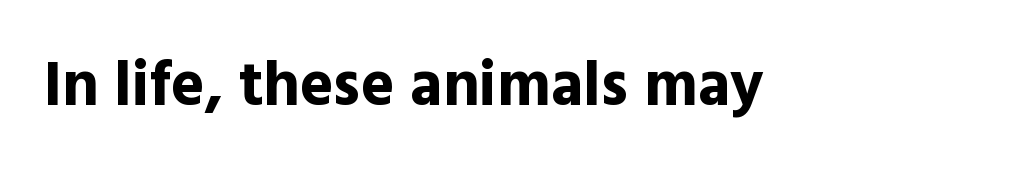
{"serif": "no", "italic": "no", "bold": "yes", "weight": "bold", "width": "normal", "x_height": "medium", "monospaced": "no", "underline": "no", "letter_spacing": "normal", "letter_spacing_em": 0.0, "glyph_px": 63}
